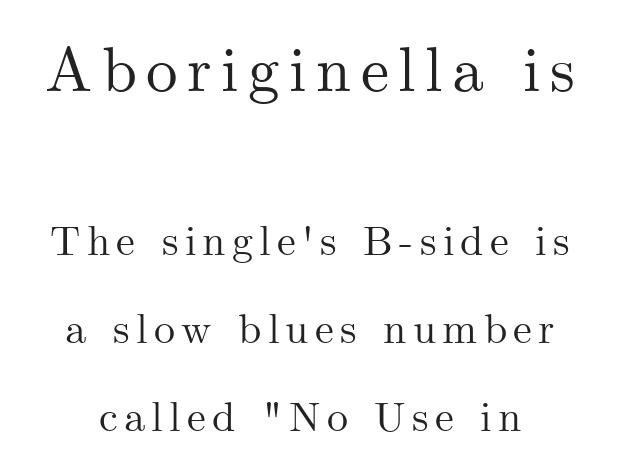
{"serif": "yes", "italic": "no", "width": "normal", "stroke_contrast": "medium", "x_height": "small", "monospaced": "no", "underline": "no", "line_spacing": "loose", "line_spacing_ratio": 2.1, "larger_block": "first", "size_ratio": 1.5, "glyph_px": 63}
